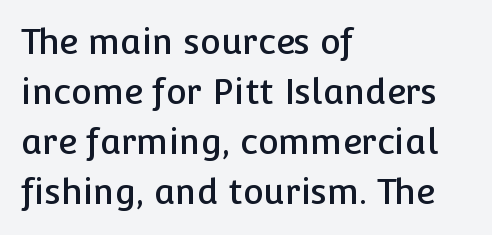
Q: Is the text italic (slanted)? A: No, it is upright.
Q: Is the typeface a serif or a sans-serif typeface? A: Sans-serif.
Q: Is the text underlined? A: No.
Q: How is the paragraph aligned? A: Left-aligned.
Q: Is the spacing between letters normal or unusually wide? A: Normal.
Q: Is the spacing between lines tight, normal or loose? A: Normal.
Q: Width (condensed, normal, or wide)? A: Normal.
Q: Stroke contrast? A: Low.
Q: x-height? A: Medium.
Q: Monospaced? A: No.
